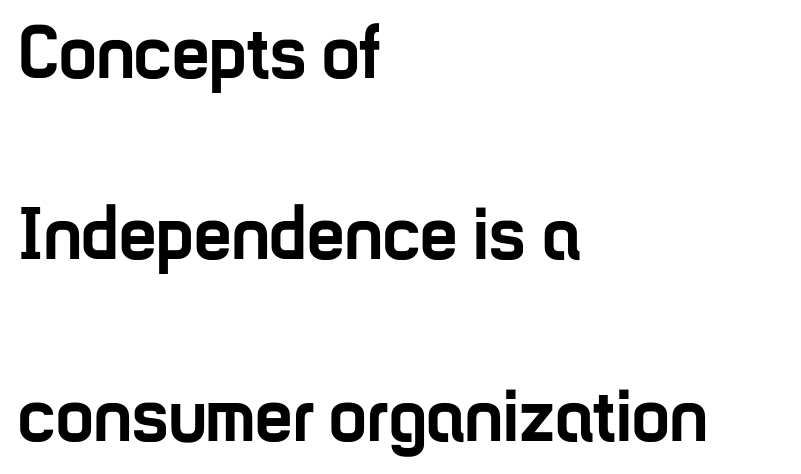
{"serif": "no", "italic": "no", "bold": "yes", "weight": "semibold", "width": "condensed", "stroke_contrast": "low", "x_height": "medium", "monospaced": "no", "underline": "no", "align": "left", "line_spacing": "loose", "line_spacing_ratio": 2.42, "letter_spacing": "normal", "letter_spacing_em": 0.0, "glyph_px": 75}
